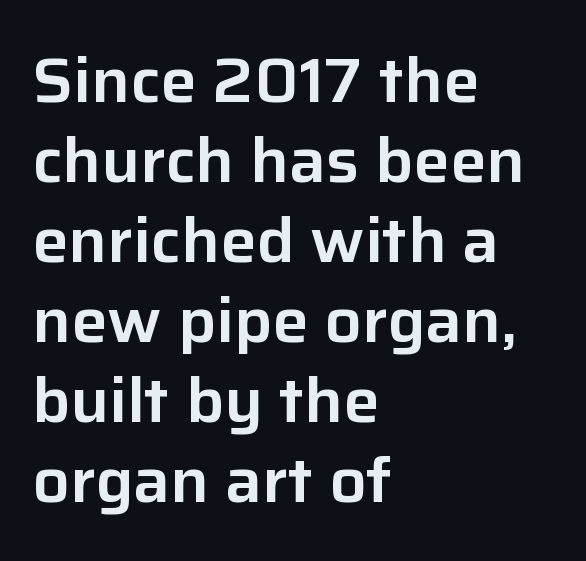
Q: Is the text italic (slanted)? A: No, it is upright.
Q: Is the typeface a serif or a sans-serif typeface? A: Sans-serif.
Q: Is the text underlined? A: No.
Q: How is the paragraph aligned? A: Left-aligned.
Q: Is the spacing between letters normal or unusually wide? A: Normal.
Q: Is the spacing between lines tight, normal or loose? A: Normal.
Q: Width (condensed, normal, or wide)? A: Normal.
Q: Stroke contrast? A: Low.
Q: x-height? A: Medium.
Q: Monospaced? A: No.
